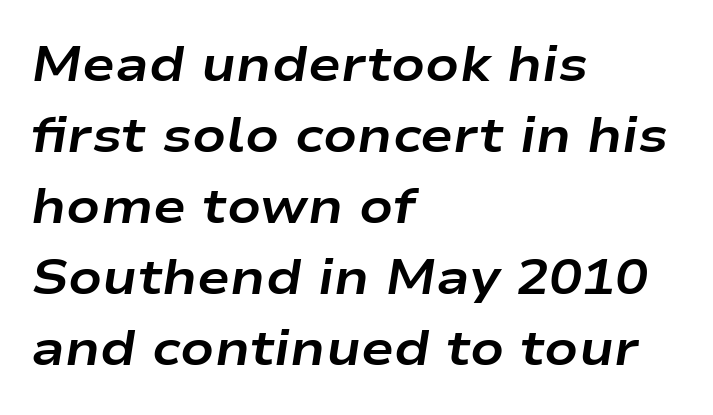
Posture: slanted. Bare-footed words on every line. This rendering leaves character spacing at its baseline value. How heavy is the stroke? Heavy — this is a bold.
